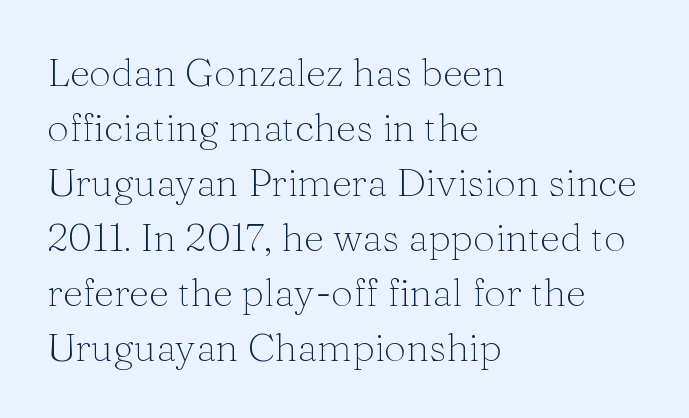
{"serif": "yes", "italic": "no", "bold": "no", "weight": "light", "width": "normal", "stroke_contrast": "medium", "x_height": "medium", "monospaced": "no", "underline": "no", "align": "left", "line_spacing": "normal", "line_spacing_ratio": 1.41, "letter_spacing": "normal", "letter_spacing_em": 0.0, "glyph_px": 39}
